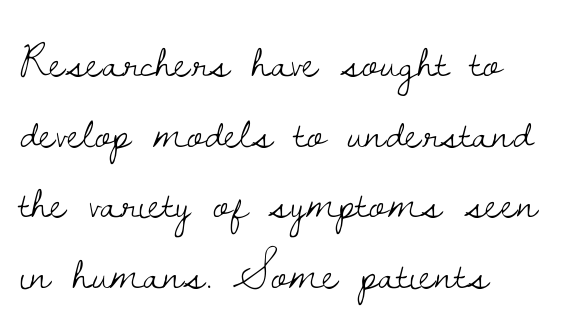
Q: Is the text bold? A: No.
Q: Is the text italic (slanted)? A: Yes.
Q: Is the typeface a serif or a sans-serif typeface? A: Serif.
Q: Is the text underlined? A: No.
Q: How is the paragraph aligned? A: Left-aligned.
Q: Is the spacing between letters normal or unusually wide? A: Normal.
Q: Is the spacing between lines tight, normal or loose? A: Normal.
Q: Width (condensed, normal, or wide)? A: Normal.
Q: Stroke contrast? A: Low.
Q: x-height? A: Small.
Q: Monospaced? A: No.
